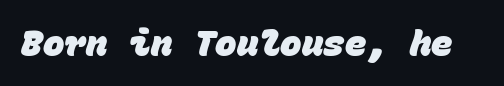
The image shows 36 px heavy sans-serif type, monospaced; set normal letter spacing, not underlined; low stroke contrast and a large x-height.
